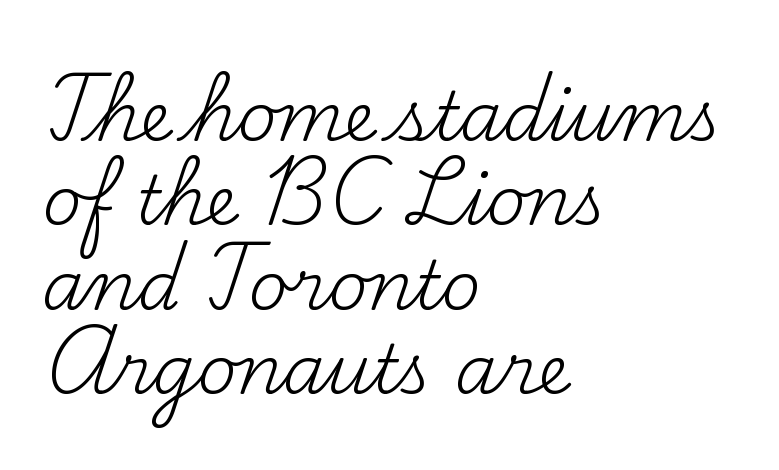
The image shows 68 px regular-weight serif type; set left-aligned, line spacing 1.24x, normal letter spacing, not underlined; medium stroke contrast and a small x-height.
